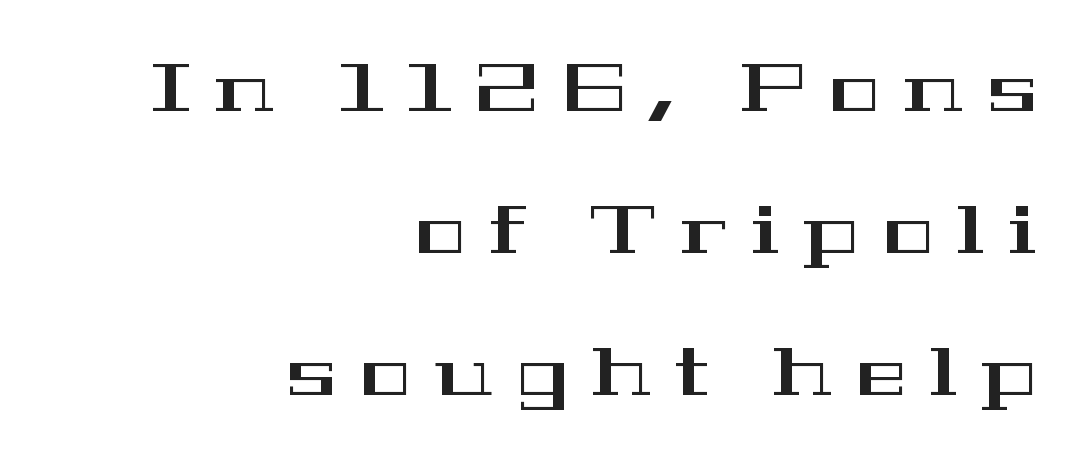
Q: Is the text italic (slanted)? A: No, it is upright.
Q: Is the typeface a serif or a sans-serif typeface? A: Serif.
Q: Is the text underlined? A: No.
Q: How is the paragraph aligned? A: Right-aligned.
Q: Is the spacing between letters normal or unusually wide? A: Unusually wide.
Q: Is the spacing between lines tight, normal or loose? A: Loose.
Q: Width (condensed, normal, or wide)? A: Wide.
Q: Stroke contrast? A: High.
Q: x-height? A: Medium.
Q: Monospaced? A: No.
